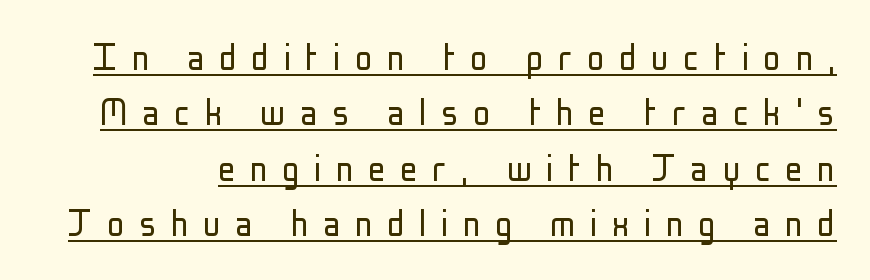
Q: Is the text bold? A: No.
Q: Is the text italic (slanted)? A: No, it is upright.
Q: Is the typeface a serif or a sans-serif typeface? A: Sans-serif.
Q: Is the text underlined? A: Yes.
Q: Is the spacing between letters normal or unusually wide? A: Unusually wide.
Q: Is the spacing between lines tight, normal or loose? A: Normal.
Q: Width (condensed, normal, or wide)? A: Condensed.
Q: Stroke contrast? A: Low.
Q: x-height? A: Medium.
Q: Monospaced? A: No.
